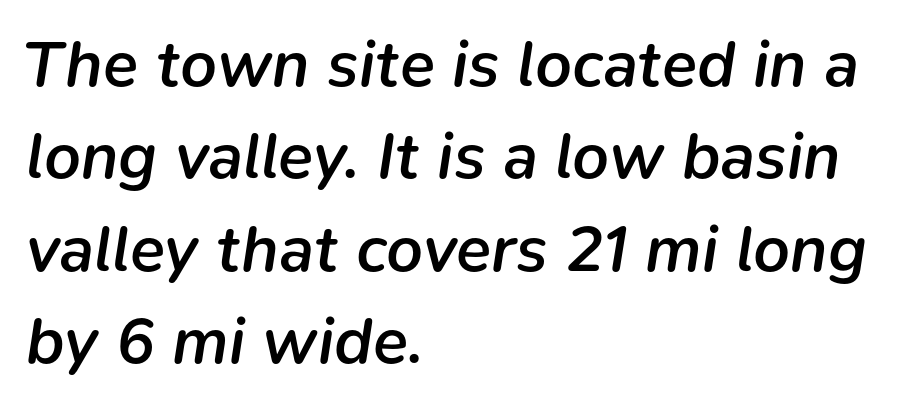
Each glyph is drawn with semibold strokes, heavier than normal yet not fully bold. Vertical spacing — default. The face used here is rendered with its standard letterfit. Nobody drew a line under any word here. Is this a fixed-width face? No — the glyphs have proportional, varying widths. Tall strokes in this sample are angled rather than plumb.
